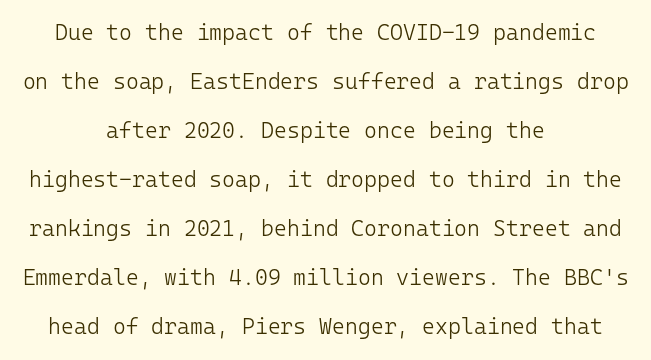
The lines in this sample share a center point and differ in where they start and stop. Letter spacing: default. Is there any slant? The stems are plumb. Each row of text sits above clean, open space. A typesetter would call this leading open, well beyond the default. No extra ink here — the face is not bold.
